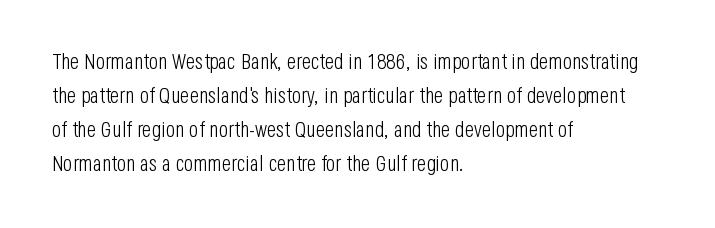
Q: Is the text bold? A: No.
Q: Is the text italic (slanted)? A: No, it is upright.
Q: Is the text underlined? A: No.
Q: How is the paragraph aligned? A: Left-aligned.
Q: Is the spacing between letters normal or unusually wide? A: Normal.
Q: Is the spacing between lines tight, normal or loose? A: Normal.
